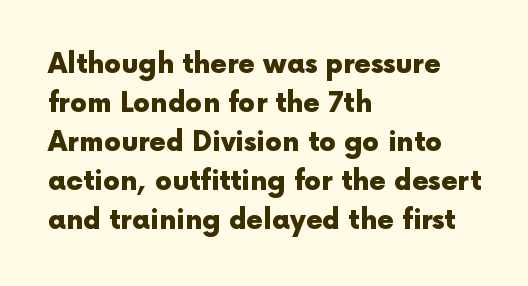
The image shows 27 px bold type, upright; set left-aligned, normal line spacing (1.44x), normal letter spacing, not underlined.
